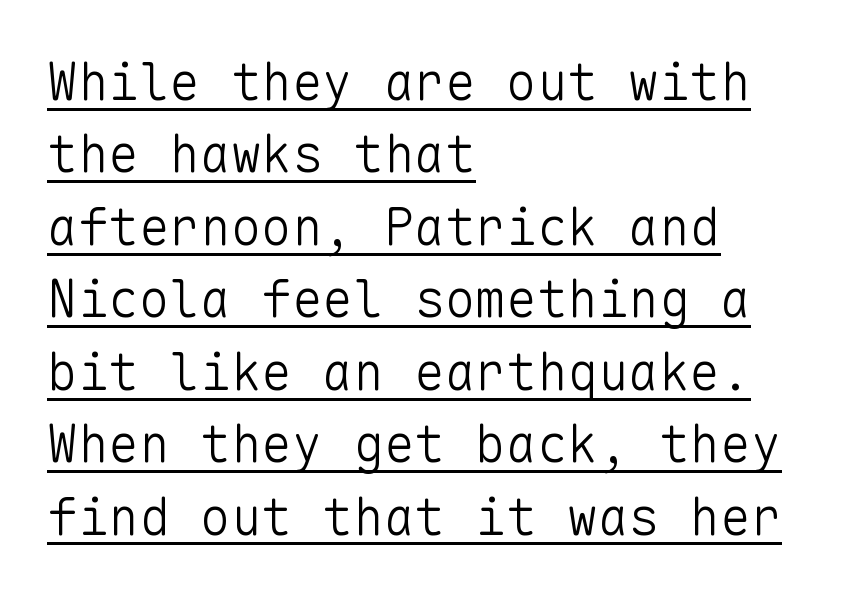
{"serif": "no", "italic": "no", "bold": "no", "weight": "light", "width": "normal", "stroke_contrast": "low", "x_height": "medium", "monospaced": "yes", "underline": "yes", "align": "left", "line_spacing": "normal", "line_spacing_ratio": 1.42, "letter_spacing": "normal", "letter_spacing_em": 0.0, "glyph_px": 51}
